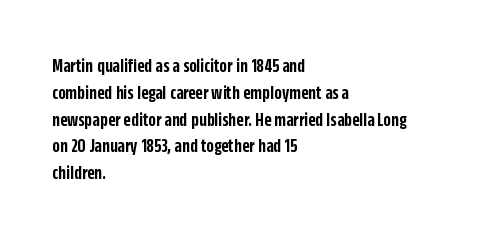
The image shows 20 px text type, upright; set left-aligned, normal line spacing (1.34x), normal letter spacing, not underlined.
